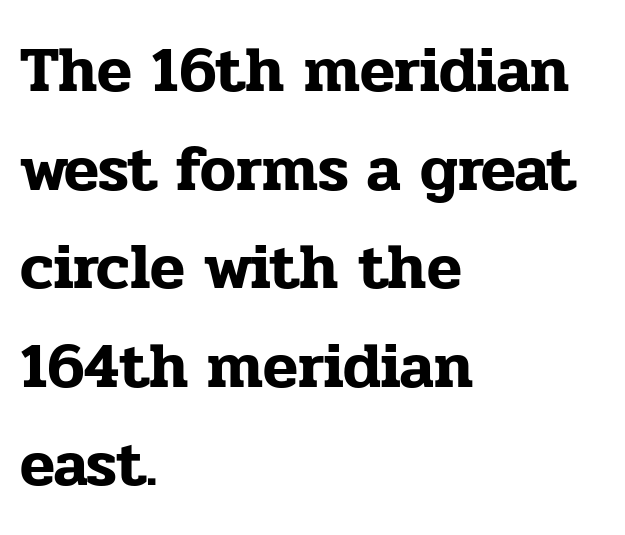
Q: Is the text italic (slanted)? A: No, it is upright.
Q: Is the typeface a serif or a sans-serif typeface? A: Serif.
Q: Is the text underlined? A: No.
Q: How is the paragraph aligned? A: Left-aligned.
Q: Is the spacing between letters normal or unusually wide? A: Normal.
Q: Is the spacing between lines tight, normal or loose? A: Normal.
Q: Width (condensed, normal, or wide)? A: Normal.
Q: Stroke contrast? A: Low.
Q: x-height? A: Medium.
Q: Monospaced? A: No.
